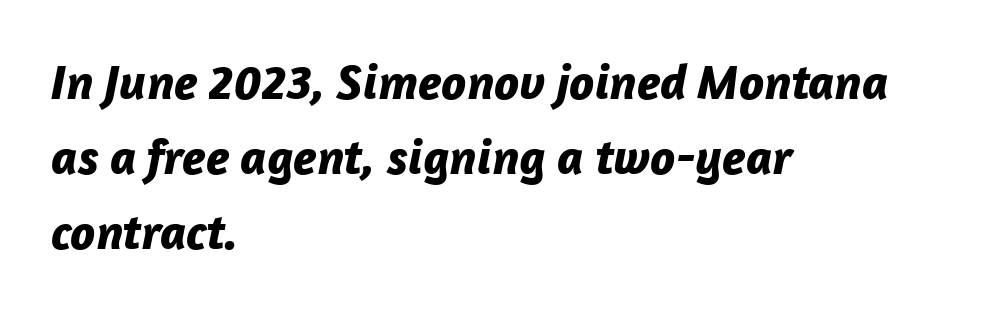
The image shows 50 px bold type, italic (leaning right); set left-aligned, normal line spacing (1.5x), normal letter spacing, not underlined; low stroke contrast and a medium x-height.
